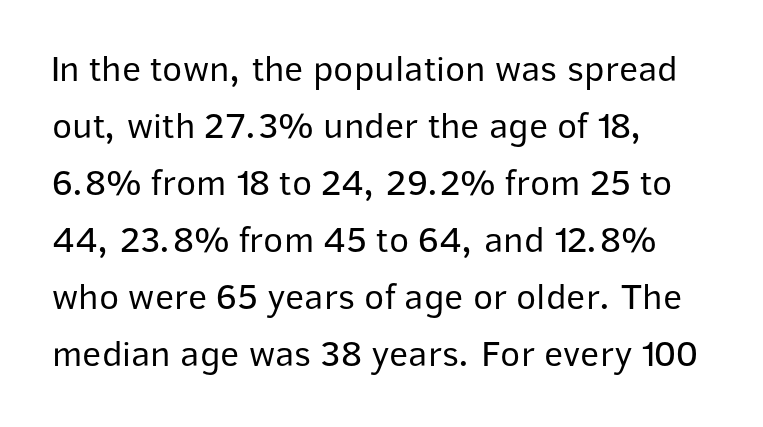
The type sits square on the baseline with zero lean. The letterforms sit shoulder to shoulder at normal distance. Honestly, the row spacing looks completely unremarkable. Letterform terminals end flat and unadorned throughout the passage. The font is comparable to plain body text, perhaps lighter. The area under the type is left untouched.
